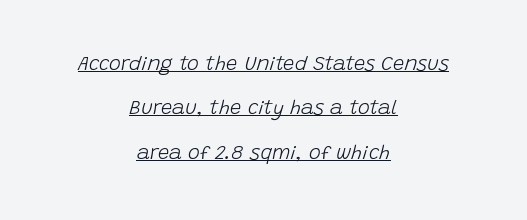
{"italic": "yes", "lean": "right", "slant_degrees": 15, "bold": "no", "underline": "yes", "align": "center", "line_spacing": "loose", "line_spacing_ratio": 2.22, "letter_spacing": "normal", "letter_spacing_em": 0.0, "glyph_px": 20}
